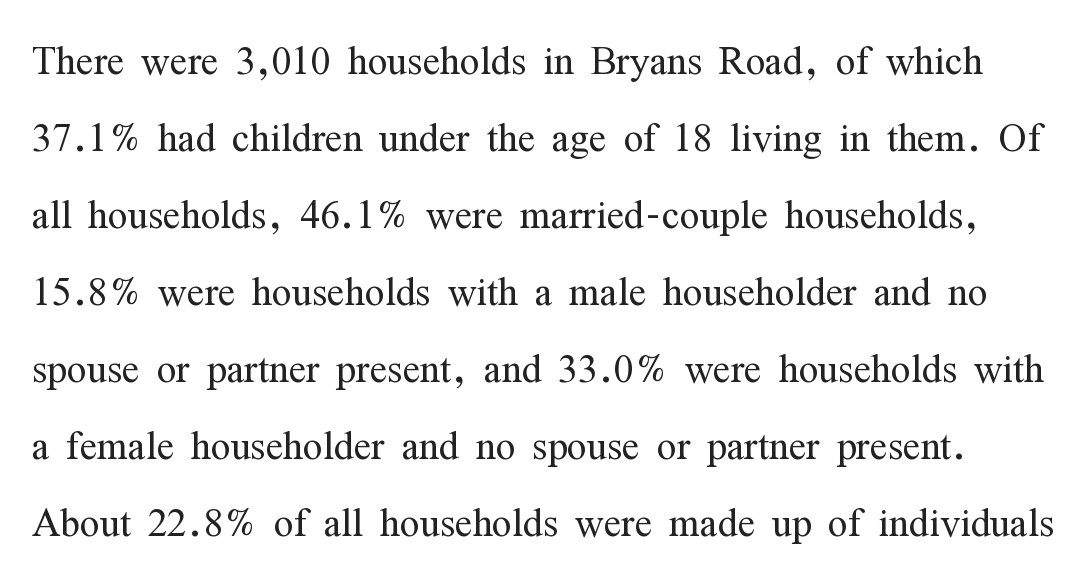
The image shows 52 px light, condensed serif type, upright; set normal line spacing (1.48x), normal letter spacing, not underlined; medium stroke contrast and a medium x-height.
